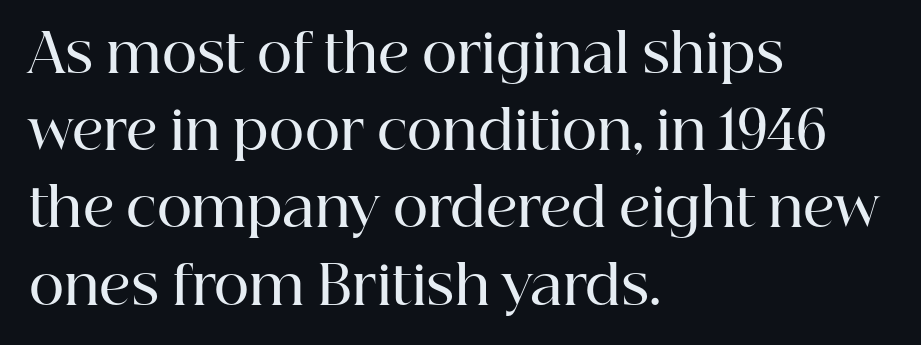
Q: Is the text bold? A: Semi-bold.
Q: Is the text italic (slanted)? A: No, it is upright.
Q: Is the typeface a serif or a sans-serif typeface? A: Serif.
Q: Is the text underlined? A: No.
Q: How is the paragraph aligned? A: Left-aligned.
Q: Is the spacing between letters normal or unusually wide? A: Normal.
Q: Is the spacing between lines tight, normal or loose? A: Normal.
Q: Width (condensed, normal, or wide)? A: Normal.
Q: Stroke contrast? A: High.
Q: x-height? A: Medium.
Q: Monospaced? A: No.
